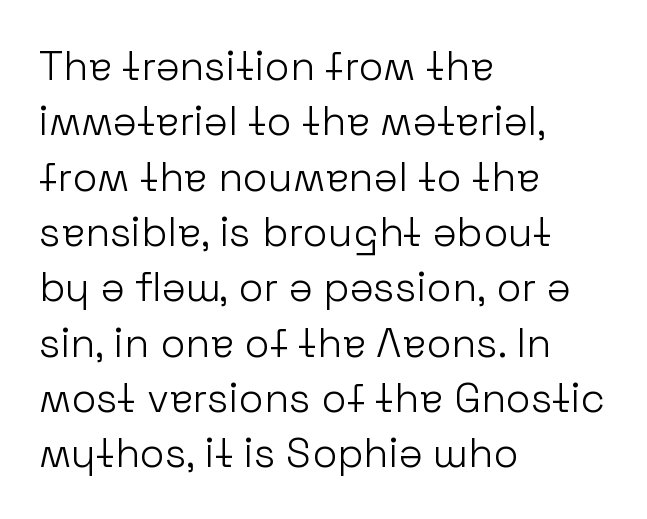
The image shows 41 px light sans-serif type, upright; set left-aligned, normal line spacing (1.35x), normal letter spacing, not underlined; low stroke contrast and a medium x-height.
